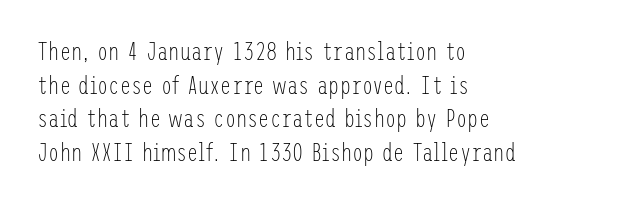
Q: Is the text bold? A: No.
Q: Is the text italic (slanted)? A: No, it is upright.
Q: Is the text underlined? A: No.
Q: How is the paragraph aligned? A: Left-aligned.
Q: Is the spacing between letters normal or unusually wide? A: Normal.
Q: Is the spacing between lines tight, normal or loose? A: Normal.
